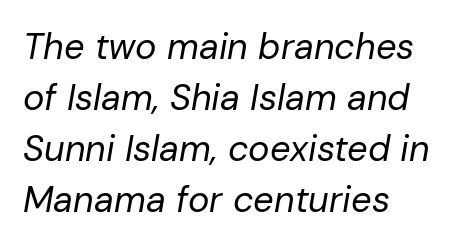
Q: Is the text bold? A: No.
Q: Is the text italic (slanted)? A: Yes, it leans right by about 10 degrees.
Q: Is the text underlined? A: No.
Q: How is the paragraph aligned? A: Left-aligned.
Q: Is the spacing between letters normal or unusually wide? A: Normal.
Q: Is the spacing between lines tight, normal or loose? A: Normal.
Q: Width (condensed, normal, or wide)? A: Normal.
Q: Stroke contrast? A: Low.
Q: x-height? A: Medium.
Q: Monospaced? A: No.
